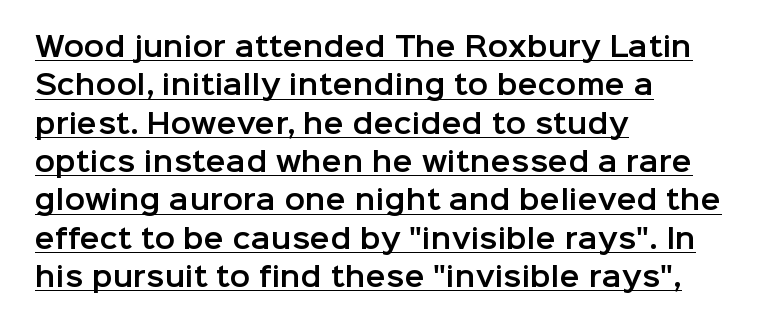
Does the copy run flush right? No — it runs flush left. The type sits square on the baseline with zero lean. These lines sit exactly where default settings would place them. Between one letter and the next there's only the usual sliver of space. The typesetter has applied underlining to the passage shown.
